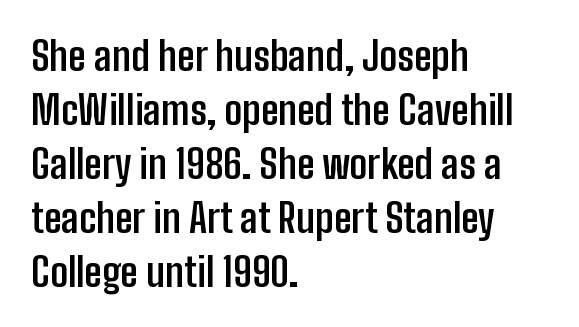
Q: Is the text bold? A: Yes.
Q: Is the text italic (slanted)? A: No, it is upright.
Q: Is the typeface a serif or a sans-serif typeface? A: Sans-serif.
Q: Is the text underlined? A: No.
Q: How is the paragraph aligned? A: Left-aligned.
Q: Is the spacing between letters normal or unusually wide? A: Normal.
Q: Is the spacing between lines tight, normal or loose? A: Normal.
Q: Width (condensed, normal, or wide)? A: Condensed.
Q: Stroke contrast? A: Low.
Q: x-height? A: Medium.
Q: Monospaced? A: No.
